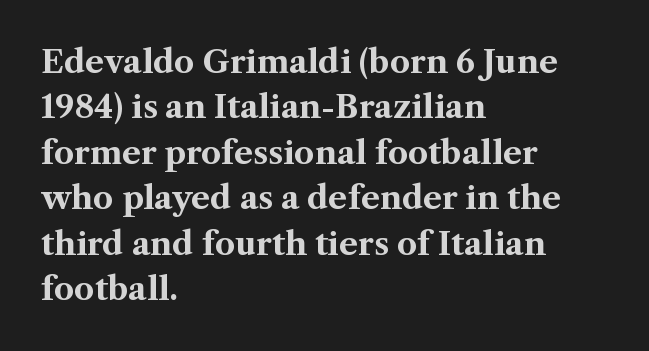
Q: Is the text bold? A: Yes.
Q: Is the text italic (slanted)? A: No, it is upright.
Q: Is the typeface a serif or a sans-serif typeface? A: Serif.
Q: Is the text underlined? A: No.
Q: How is the paragraph aligned? A: Left-aligned.
Q: Is the spacing between letters normal or unusually wide? A: Normal.
Q: Is the spacing between lines tight, normal or loose? A: Normal.
Q: Width (condensed, normal, or wide)? A: Normal.
Q: Stroke contrast? A: Medium.
Q: x-height? A: Medium.
Q: Monospaced? A: No.
